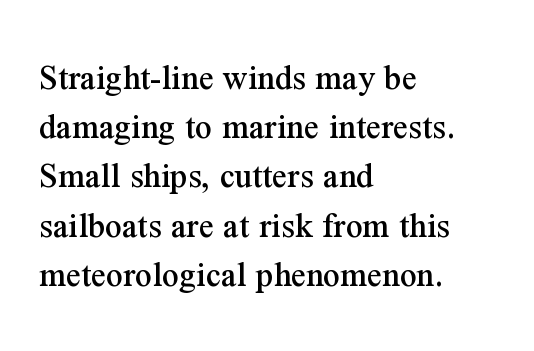
Q: Is the text italic (slanted)? A: No, it is upright.
Q: Is the typeface a serif or a sans-serif typeface? A: Serif.
Q: Is the text underlined? A: No.
Q: How is the paragraph aligned? A: Left-aligned.
Q: Is the spacing between letters normal or unusually wide? A: Normal.
Q: Is the spacing between lines tight, normal or loose? A: Normal.
Q: Width (condensed, normal, or wide)? A: Normal.
Q: Stroke contrast? A: Medium.
Q: x-height? A: Medium.
Q: Monospaced? A: No.
